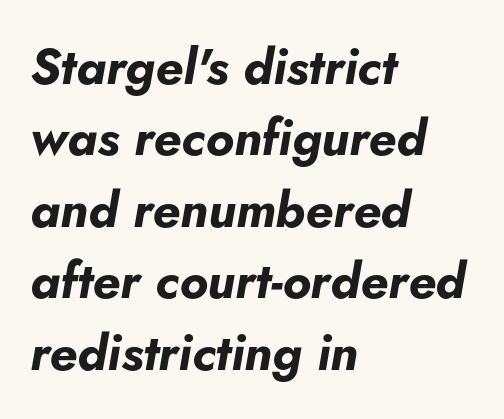
{"italic": "yes", "lean": "right", "slant_degrees": 5, "bold": "yes", "weight": "bold", "width": "normal", "stroke_contrast": "low", "x_height": "small", "monospaced": "no", "underline": "no", "align": "left", "line_spacing": "normal", "line_spacing_ratio": 1.43, "letter_spacing": "normal", "letter_spacing_em": 0.0, "glyph_px": 50}
